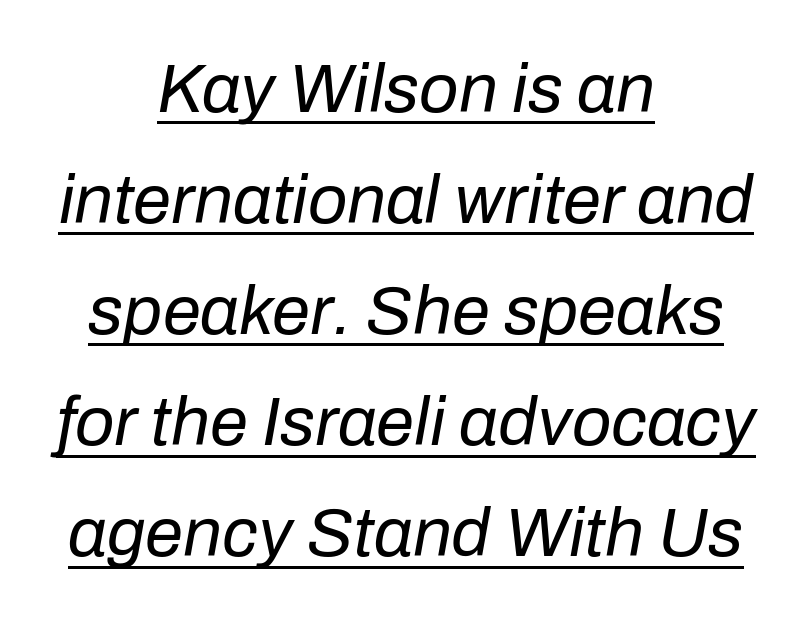
{"italic": "yes", "lean": "right", "slant_degrees": 10, "bold": "no", "weight": "regular", "width": "normal", "stroke_contrast": "low", "x_height": "medium", "monospaced": "no", "underline": "yes", "align": "center", "line_spacing": "normal", "line_spacing_ratio": 1.61, "letter_spacing": "normal", "letter_spacing_em": 0.0, "glyph_px": 69}
